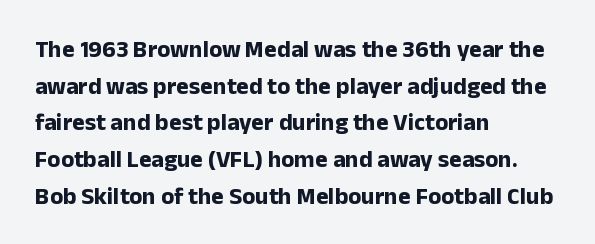
A typesetter would call this zero additional tracking. The letters stand upright; this is a roman face. Regular leading. The passage is arranged the way most books set body copy — flush left. Rule under the text: the space is simply empty. Strokes here are thick enough to call this a true bold.
